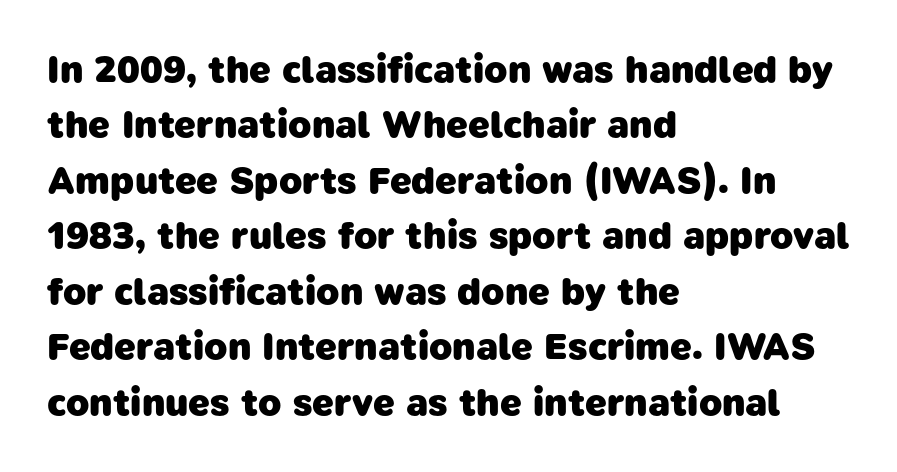
Q: Is the text bold? A: Yes.
Q: Is the typeface a serif or a sans-serif typeface? A: Sans-serif.
Q: Is the text underlined? A: No.
Q: How is the paragraph aligned? A: Left-aligned.
Q: Is the spacing between letters normal or unusually wide? A: Normal.
Q: Is the spacing between lines tight, normal or loose? A: Normal.
Q: Width (condensed, normal, or wide)? A: Normal.
Q: Stroke contrast? A: Low.
Q: x-height? A: Medium.
Q: Monospaced? A: No.
